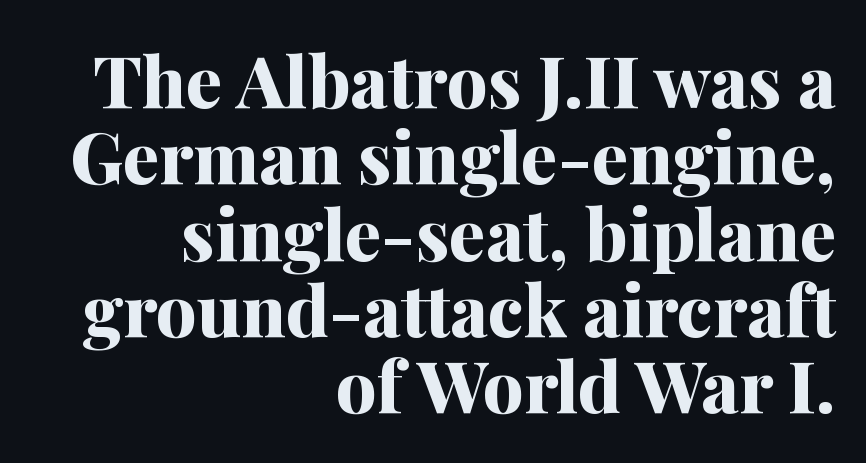
{"serif": "yes", "italic": "no", "bold": "yes", "weight": "bold", "width": "normal", "stroke_contrast": "medium", "x_height": "medium", "monospaced": "no", "underline": "no", "align": "right", "line_spacing": "tight", "line_spacing_ratio": 1.06, "letter_spacing": "normal", "letter_spacing_em": 0.0, "glyph_px": 72}
